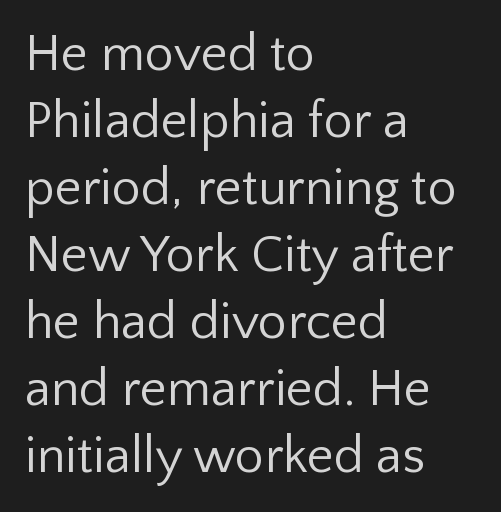
Quick note: not italic, upright. Stem width sits at or under what a default text font uses. Typographically, this falls in the sans-serif category. This rendering features lettering with no underline. What's the leading like? Ordinary, nothing unusual. Each letter keeps its own natural width here, so spacing adapts to shape.
